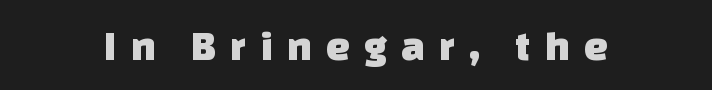
Q: Is the typeface a serif or a sans-serif typeface? A: Sans-serif.
Q: Is the text underlined? A: No.
Q: Is the spacing between letters normal or unusually wide? A: Unusually wide.
Q: Width (condensed, normal, or wide)? A: Normal.
Q: Stroke contrast? A: Low.
Q: x-height? A: Large.
Q: Monospaced? A: No.
